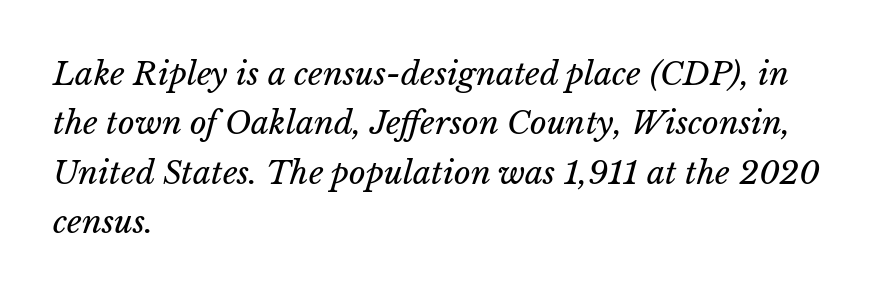
The image shows 32 px regular-weight type; set left-aligned, normal line spacing (1.54x), normal letter spacing, not underlined; low stroke contrast and a medium x-height.
